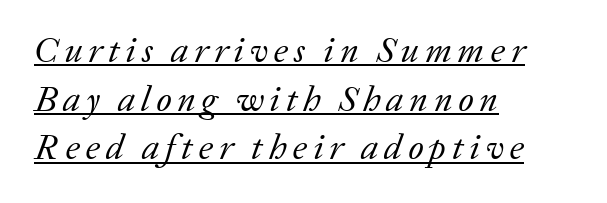
The image shows 36 px regular-weight serif type, italic (leaning right); set left-aligned, normal line spacing (1.35x), underlined; low stroke contrast and a medium x-height.
